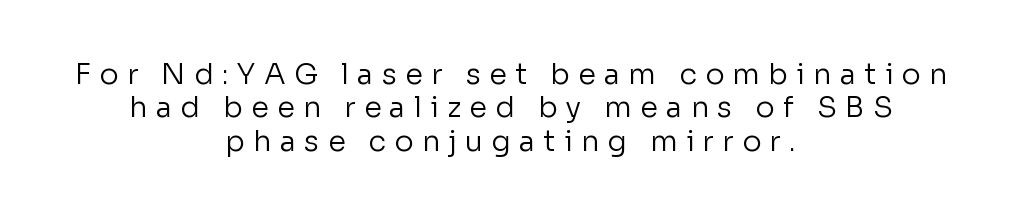
The image shows 29 px regular-weight sans-serif type, upright; set centered, tight line spacing (1.15x), unusually wide letter spacing (+0.28 em), not underlined; low stroke contrast and a medium x-height.
